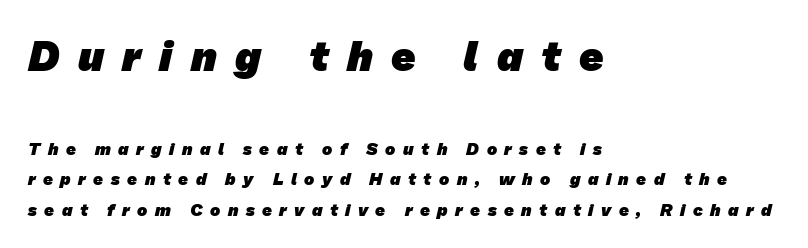
Each letter's strokes conclude bluntly, with no projecting serifs. Reading top to bottom, the characters get smaller at the block break. Tracking here is generous; glyphs stand well apart from one another. The area under the type is left untouched. The lines are quadded left.
